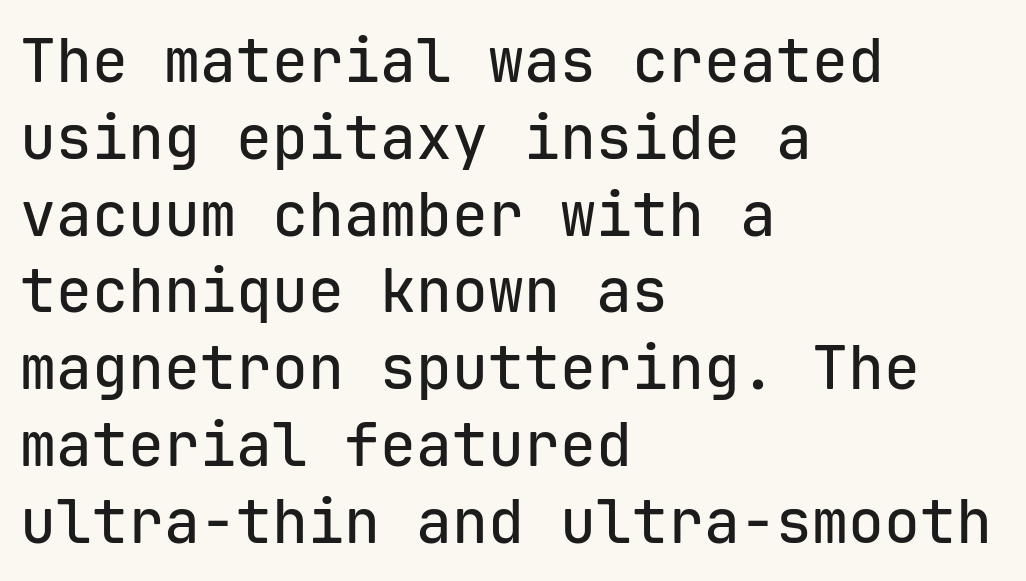
The passage shown stacks its lines at a standard gap. The area under the type is left untouched. Is the letter spacing exaggerated? No — it looks like the ordinary default. The face used here is a sans, in the tradition of grotesques and geometrics. Casual observation: everything's shoved over to the left. Do the characters align in a grid? Yes, the font is monospaced.
